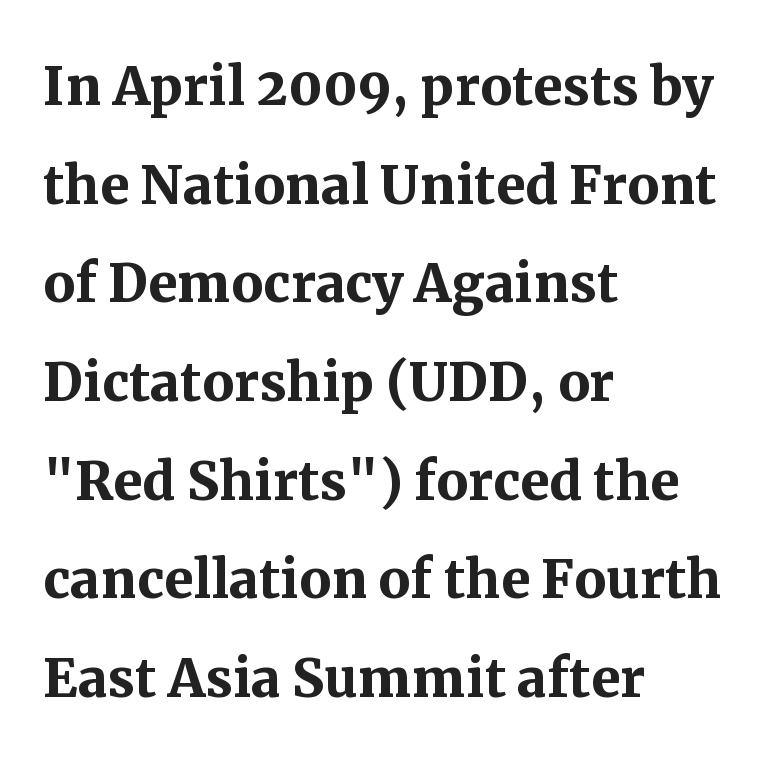
Q: Is the text bold? A: Yes.
Q: Is the text italic (slanted)? A: No, it is upright.
Q: Is the typeface a serif or a sans-serif typeface? A: Serif.
Q: Is the text underlined? A: No.
Q: How is the paragraph aligned? A: Left-aligned.
Q: Is the spacing between letters normal or unusually wide? A: Normal.
Q: Is the spacing between lines tight, normal or loose? A: Normal.
Q: Width (condensed, normal, or wide)? A: Normal.
Q: Stroke contrast? A: Medium.
Q: x-height? A: Medium.
Q: Monospaced? A: No.
